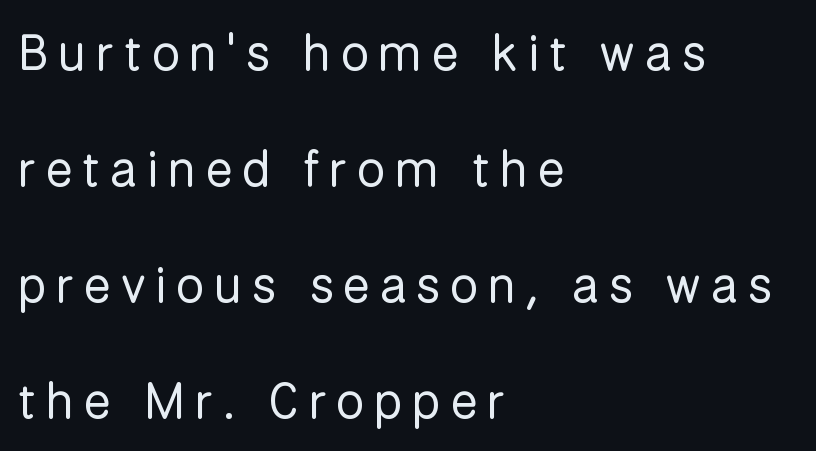
{"serif": "no", "italic": "no", "bold": "no", "weight": "regular", "width": "normal", "stroke_contrast": "low", "x_height": "medium", "monospaced": "no", "underline": "no", "align": "left", "line_spacing": "loose", "line_spacing_ratio": 2.32, "letter_spacing": "wide", "letter_spacing_em": 0.2, "glyph_px": 50}
